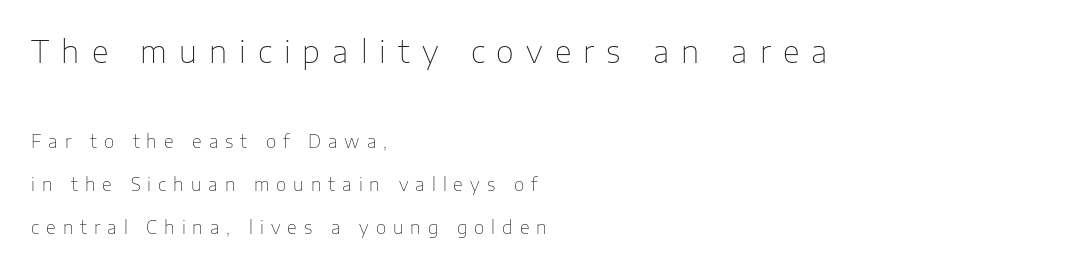
{"serif": "no", "italic": "no", "bold": "no", "weight": "thin", "width": "normal", "stroke_contrast": "low", "x_height": "medium", "monospaced": "no", "underline": "no", "align": "left", "line_spacing": "loose", "line_spacing_ratio": 2.37, "letter_spacing": "wide", "letter_spacing_em": 0.39, "larger_block": "first", "size_ratio": 1.72, "glyph_px": 31}
